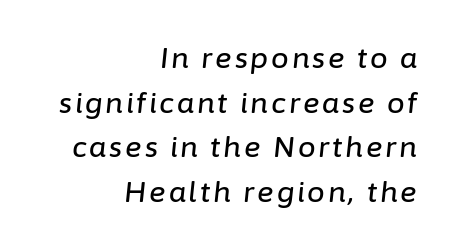
{"italic": "yes", "lean": "right", "slant_degrees": 6, "width": "normal", "stroke_contrast": "low", "x_height": "medium", "monospaced": "no", "underline": "no", "align": "right", "line_spacing": "normal", "line_spacing_ratio": 1.59, "glyph_px": 28}
